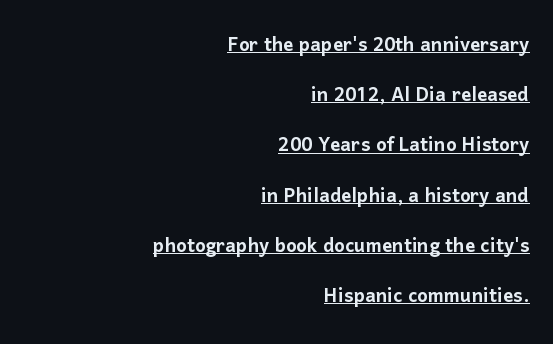
Q: Is the text italic (slanted)? A: No, it is upright.
Q: Is the text underlined? A: Yes.
Q: How is the paragraph aligned? A: Right-aligned.
Q: Is the spacing between letters normal or unusually wide? A: Normal.
Q: Is the spacing between lines tight, normal or loose? A: Loose.
